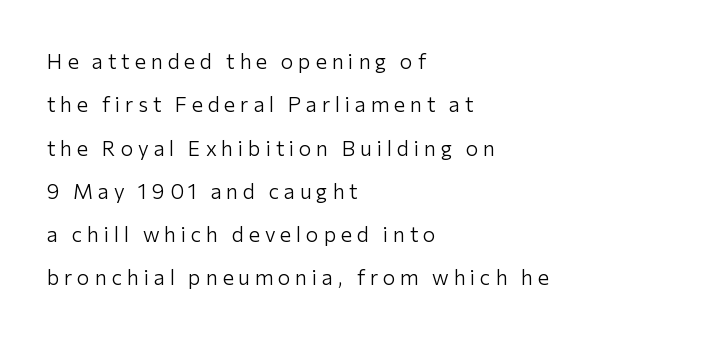
Q: Is the text bold? A: No.
Q: Is the text italic (slanted)? A: No, it is upright.
Q: Is the text underlined? A: No.
Q: How is the paragraph aligned? A: Left-aligned.
Q: Is the spacing between letters normal or unusually wide? A: Unusually wide.
Q: Is the spacing between lines tight, normal or loose? A: Loose.
